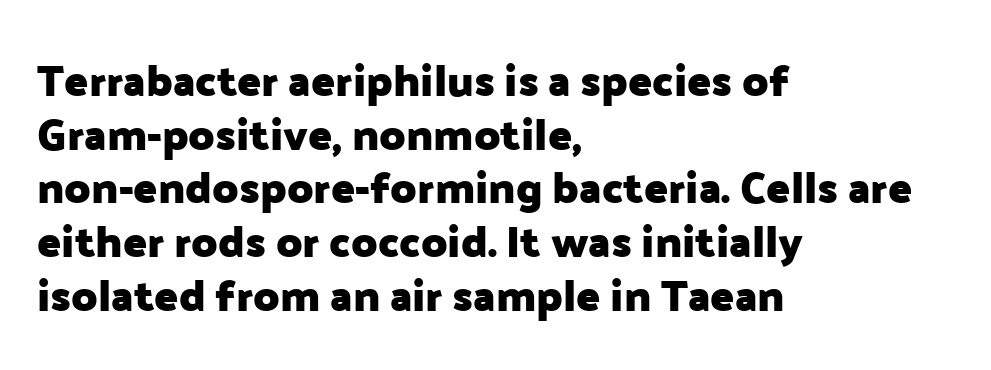
The image shows 44 px heavy sans-serif type, upright; set left-aligned, line spacing 1.22x, normal letter spacing, not underlined; low stroke contrast and a medium x-height.
